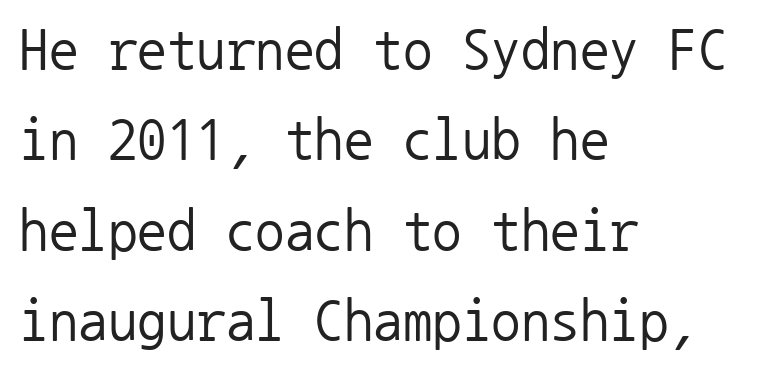
{"serif": "no", "italic": "no", "bold": "no", "weight": "regular", "width": "normal", "stroke_contrast": "low", "x_height": "medium", "monospaced": "yes", "underline": "no", "align": "left", "line_spacing": "normal", "line_spacing_ratio": 1.53, "letter_spacing": "normal", "letter_spacing_em": 0.0, "glyph_px": 59}
